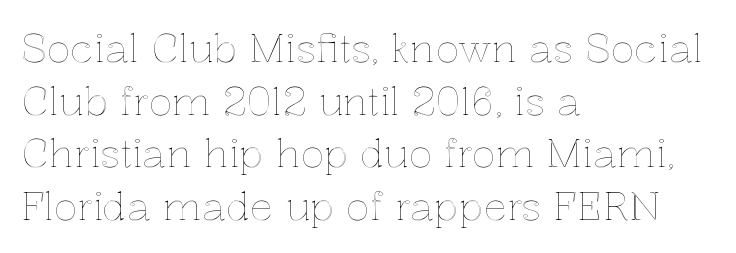
Between one letter and the next there's only the usual sliver of space. The axis of the letterforms is exactly vertical. Rows of type keep a routine distance in the vertical direction. A classic flush-left, rag-right setting is used for this passage. This rendering features lettering with no underline.
